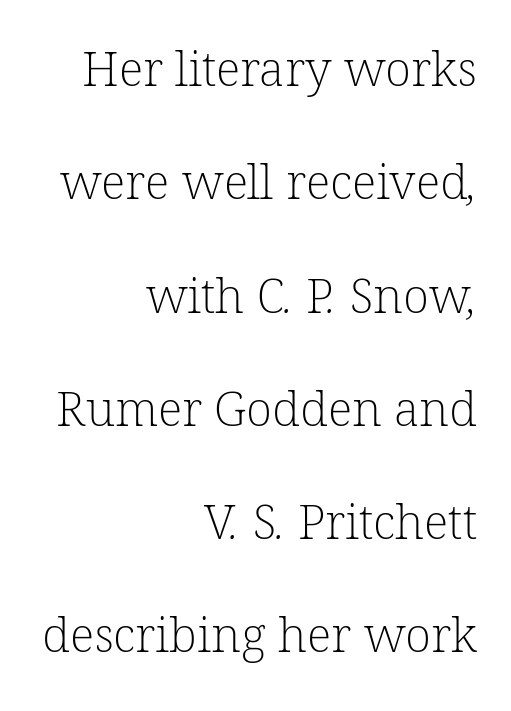
{"serif": "yes", "bold": "no", "weight": "light", "width": "normal", "stroke_contrast": "low", "x_height": "medium", "monospaced": "no", "underline": "no", "align": "right", "line_spacing": "loose", "line_spacing_ratio": 2.36, "letter_spacing": "normal", "letter_spacing_em": 0.0, "glyph_px": 48}
